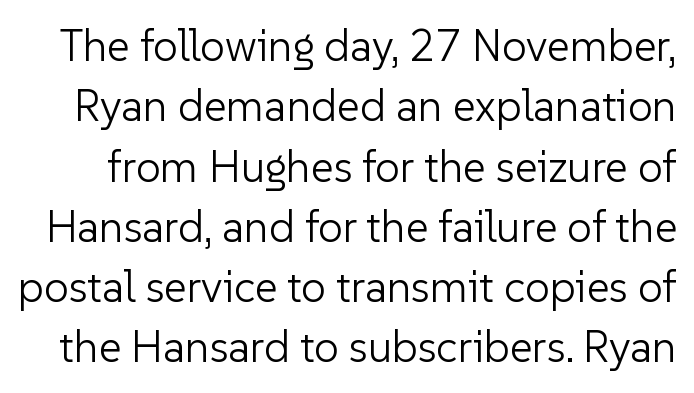
Q: Is the text bold? A: No.
Q: Is the text italic (slanted)? A: No, it is upright.
Q: Is the typeface a serif or a sans-serif typeface? A: Sans-serif.
Q: Is the text underlined? A: No.
Q: Is the spacing between letters normal or unusually wide? A: Normal.
Q: Is the spacing between lines tight, normal or loose? A: Normal.
Q: Width (condensed, normal, or wide)? A: Normal.
Q: Stroke contrast? A: Low.
Q: x-height? A: Medium.
Q: Monospaced? A: No.
